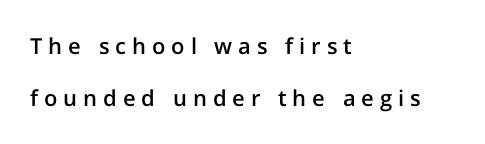
{"italic": "no", "bold": "semi", "underline": "no", "align": "left", "line_spacing": "loose", "line_spacing_ratio": 2.37, "letter_spacing": "wide", "letter_spacing_em": 0.27, "glyph_px": 22}
